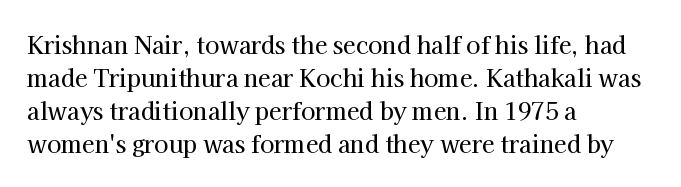
{"italic": "no", "underline": "no", "align": "left", "line_spacing": "normal", "line_spacing_ratio": 1.43, "letter_spacing": "normal", "letter_spacing_em": 0.0, "glyph_px": 23}
